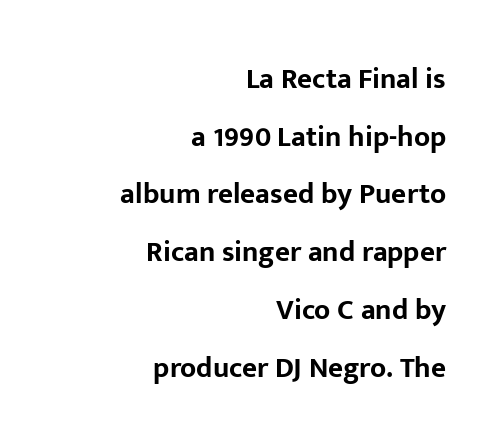
The image shows 29 px bold sans-serif type, upright; set right-aligned, loose line spacing (1.99x), normal letter spacing, not underlined; low stroke contrast and a medium x-height.
